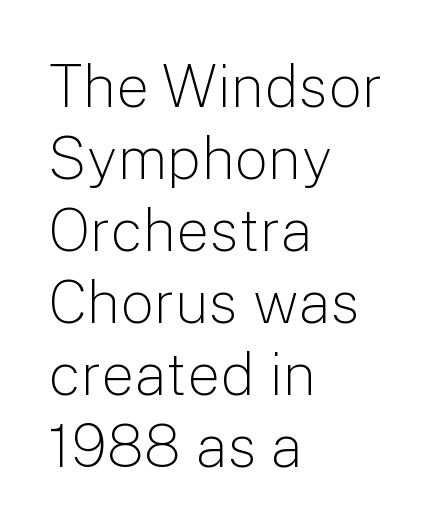
Q: Is the text bold? A: No.
Q: Is the text italic (slanted)? A: No, it is upright.
Q: Is the typeface a serif or a sans-serif typeface? A: Sans-serif.
Q: Is the text underlined? A: No.
Q: How is the paragraph aligned? A: Left-aligned.
Q: Is the spacing between letters normal or unusually wide? A: Normal.
Q: Width (condensed, normal, or wide)? A: Normal.
Q: Stroke contrast? A: Low.
Q: x-height? A: Medium.
Q: Monospaced? A: No.
